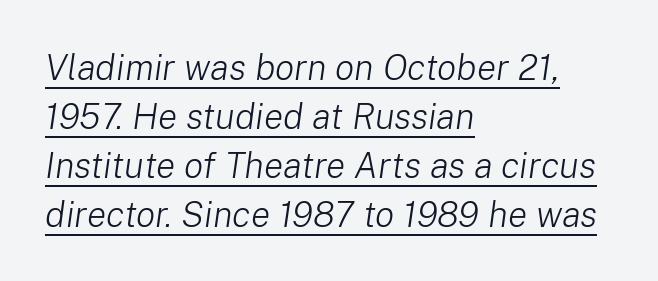
The lines are quadded left. In terms of posture, this sample is oblique. A typesetter would call this leading conventional body-copy spacing. Varying glyph widths throughout — classic text-font behaviour. Compared with undecorated copy, this sample adds a rule below the words.
